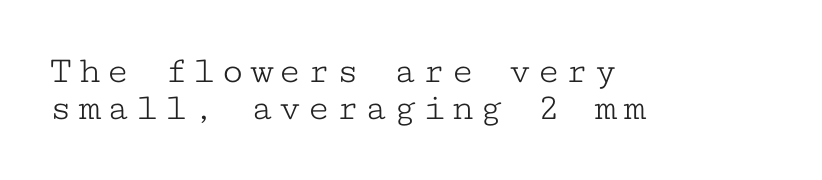
Is this a heavy cut? Hardly; it is regular or lighter. Spacing verdict: monospaced, one width for all characters. Look at the bottom of the vertical strokes: they flare into serifs here. Visually the block forms a straight wall on the left and a jagged coastline on the right.
